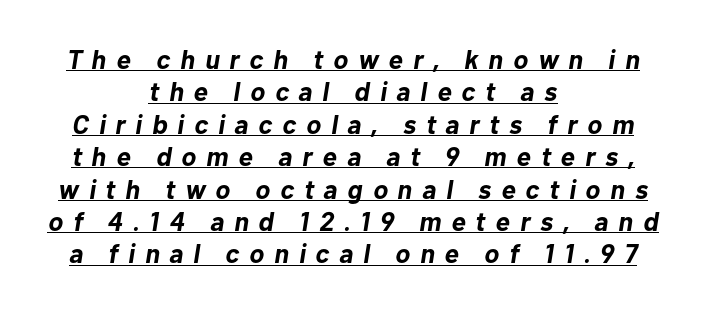
Is the type slanted? Yes — the strokes lean at a clear angle. The face used here is rendered with a markedly widened letterfit. Reading down the block, each line starts at a different indent, mirrored at its end. This is heavy type, rendered in bold. You can see a thin bar hugging the bottom of the glyphs.
